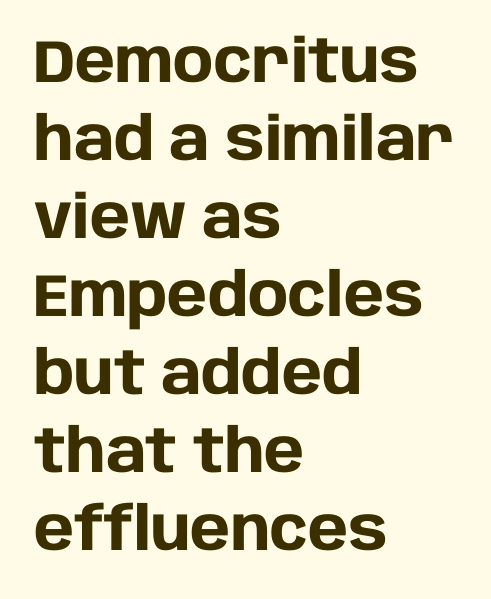
These lines are rendered in a variable-pitch font. Standard letterfit; no display-style spreading of the glyphs. Is there any slant? The stems are plumb. This block has exactly the height ordinary leading produces. If you drew a ruler down the left edge, every line would touch it.
